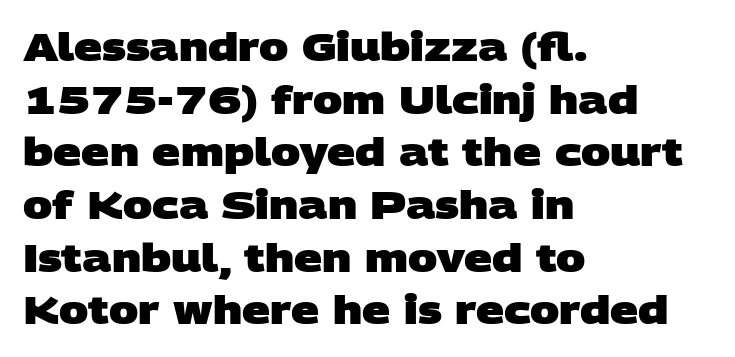
{"serif": "no", "bold": "yes", "weight": "heavy", "width": "wide", "stroke_contrast": "low", "x_height": "large", "monospaced": "no", "underline": "no", "align": "left", "line_spacing": "normal", "line_spacing_ratio": 1.35, "letter_spacing": "normal", "letter_spacing_em": 0.0, "glyph_px": 39}
